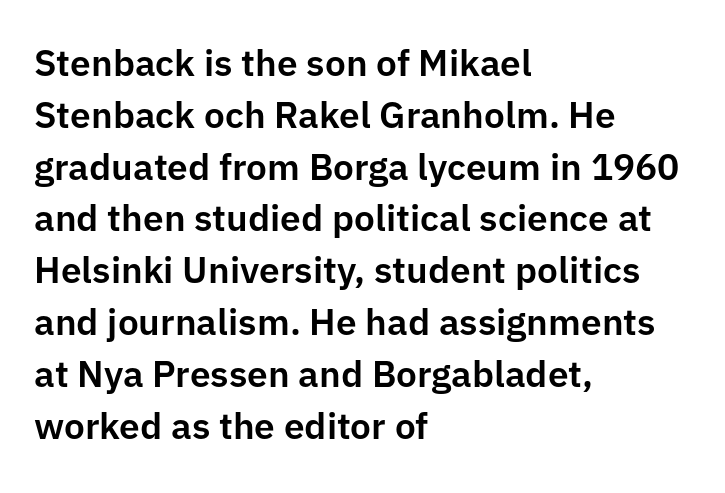
Stroke terminals: plain, sans-serif. Has an underline been added? It has not. Casual observation: everything's shoved over to the left. Each letter keeps its own natural width here, so spacing adapts to shape. Letter spacing: default.
